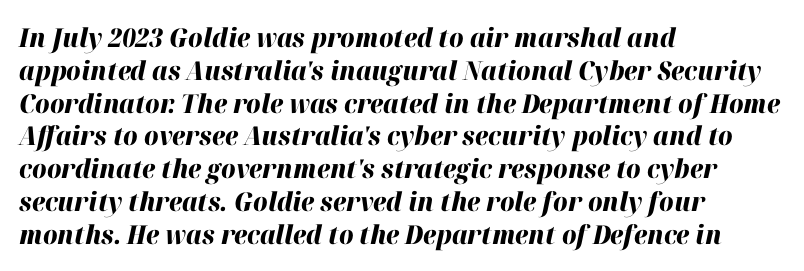
Each row of text sits above clean, open space. Honestly, the letter spacing is just normal — you wouldn't notice it. The text carries the slant typical of an italic or oblique font. The setting favours the left margin, as ordinary paragraphs usually do.
